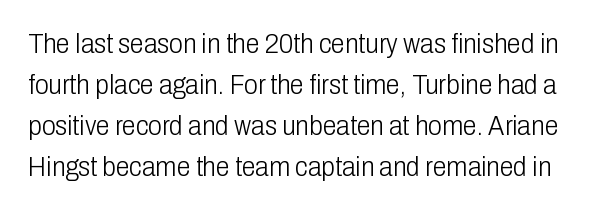
{"serif": "no", "italic": "no", "bold": "no", "weight": "light", "width": "condensed", "stroke_contrast": "low", "x_height": "medium", "monospaced": "no", "underline": "no", "line_spacing": "normal", "line_spacing_ratio": 1.47, "letter_spacing": "normal", "letter_spacing_em": 0.0, "glyph_px": 28}
